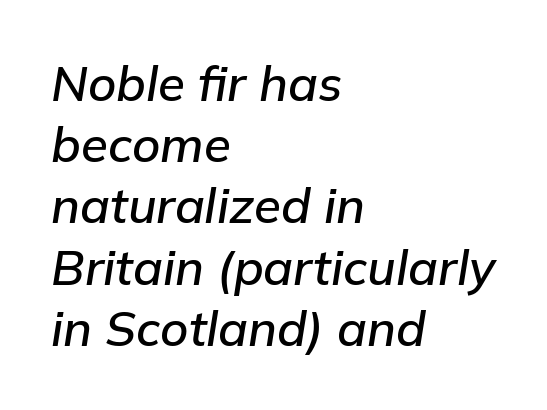
The image shows 49 px text type, italic (leaning right); set left-aligned, normal line spacing (1.25x), normal letter spacing, not underlined; low stroke contrast and a medium x-height.
